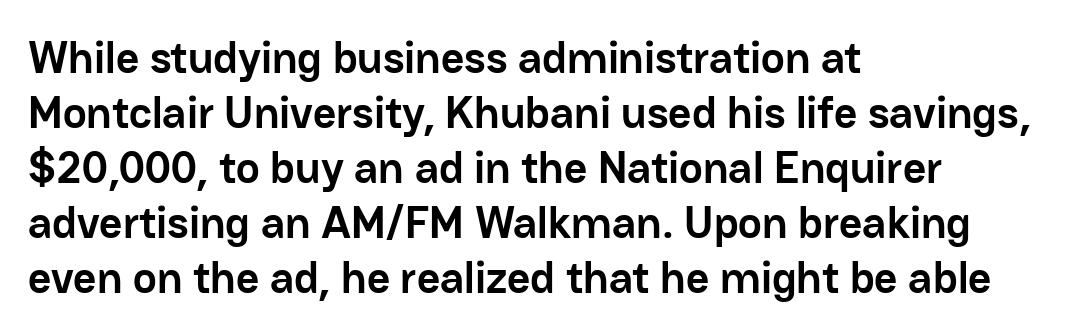
A typesetter would call this zero additional tracking. Strokes here are thick enough to call this a true bold. Notice how the passage keeps a crisp vertical edge on the left only. Rendered with straight, roman letterforms. A sans-serif font was chosen for this passage. Clear beneath every line of the passage.
